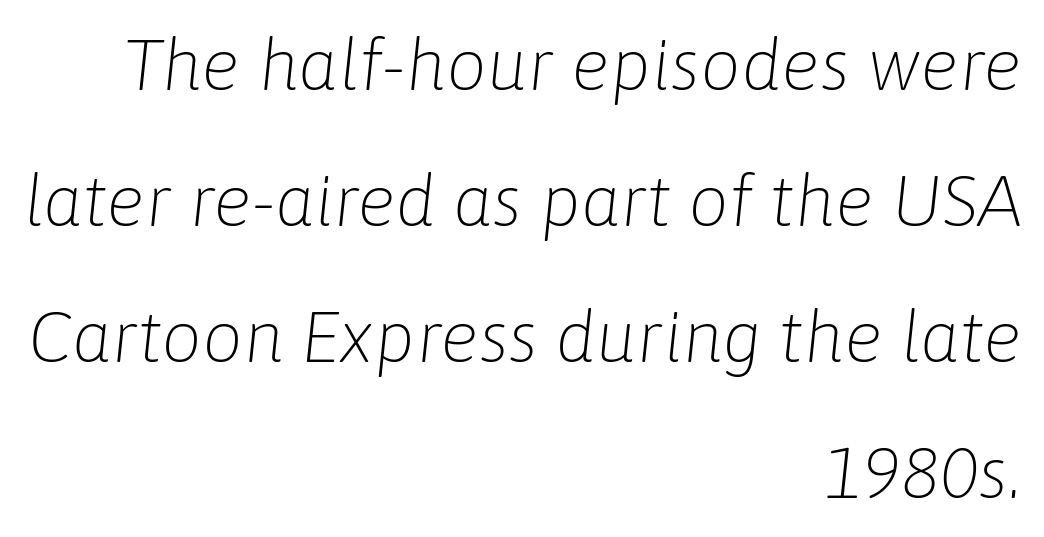
Q: Is the text bold? A: No.
Q: Is the text italic (slanted)? A: Yes, it leans right by about 6 degrees.
Q: Is the text underlined? A: No.
Q: How is the paragraph aligned? A: Right-aligned.
Q: Is the spacing between letters normal or unusually wide? A: Normal.
Q: Width (condensed, normal, or wide)? A: Normal.
Q: Stroke contrast? A: Low.
Q: x-height? A: Medium.
Q: Monospaced? A: No.
